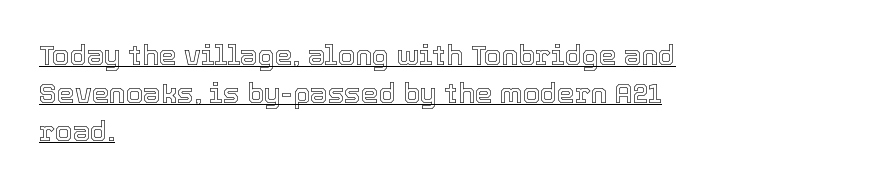
The image shows 28 px text type, upright; set left-aligned, normal line spacing (1.35x), normal letter spacing, underlined; a medium x-height.
